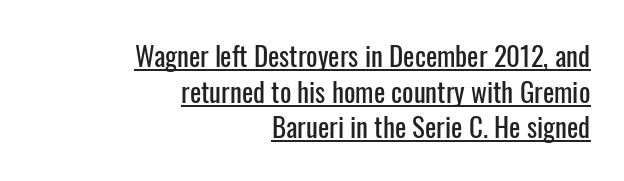
Q: Is the text italic (slanted)? A: No, it is upright.
Q: Is the text underlined? A: Yes.
Q: How is the paragraph aligned? A: Right-aligned.
Q: Is the spacing between letters normal or unusually wide? A: Normal.
Q: Is the spacing between lines tight, normal or loose? A: Normal.
